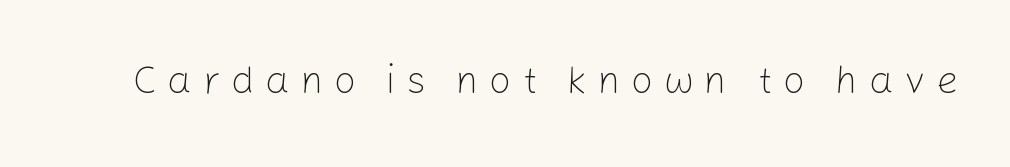
Q: Is the text bold? A: No.
Q: Is the text italic (slanted)? A: No, it is upright.
Q: Is the typeface a serif or a sans-serif typeface? A: Sans-serif.
Q: Is the text underlined? A: No.
Q: Is the spacing between letters normal or unusually wide? A: Unusually wide.
Q: Width (condensed, normal, or wide)? A: Normal.
Q: Stroke contrast? A: Low.
Q: x-height? A: Medium.
Q: Monospaced? A: No.
